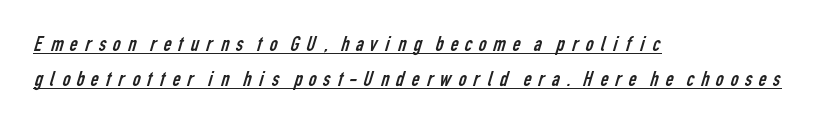
The image shows 22 px text type; set left-aligned, normal line spacing (1.58x), unusually wide letter spacing (+0.21 em), underlined.
